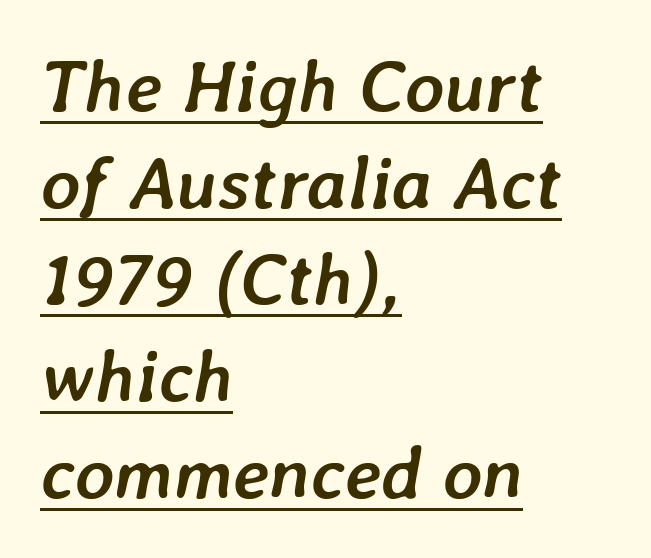
{"italic": "yes", "lean": "right", "slant_degrees": 7, "bold": "yes", "weight": "semibold", "width": "normal", "stroke_contrast": "low", "x_height": "medium", "monospaced": "no", "underline": "yes", "align": "left", "line_spacing": "normal", "line_spacing_ratio": 1.29, "letter_spacing": "normal", "letter_spacing_em": 0.0, "glyph_px": 75}
